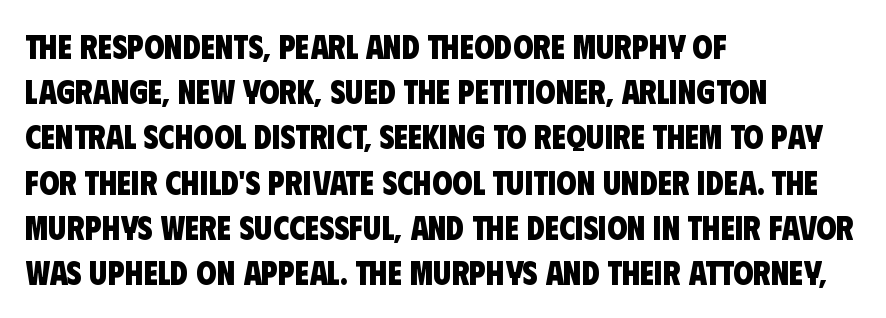
A clean baseline with only descenders dipping below it. Left-aligned paragraph, ragged on the right. Each glyph is drawn with heavy, bold strokes. You could not count columns in this text — the font is proportionally spaced. This is sans-serif lettering, the kind often seen on screens and signage.
